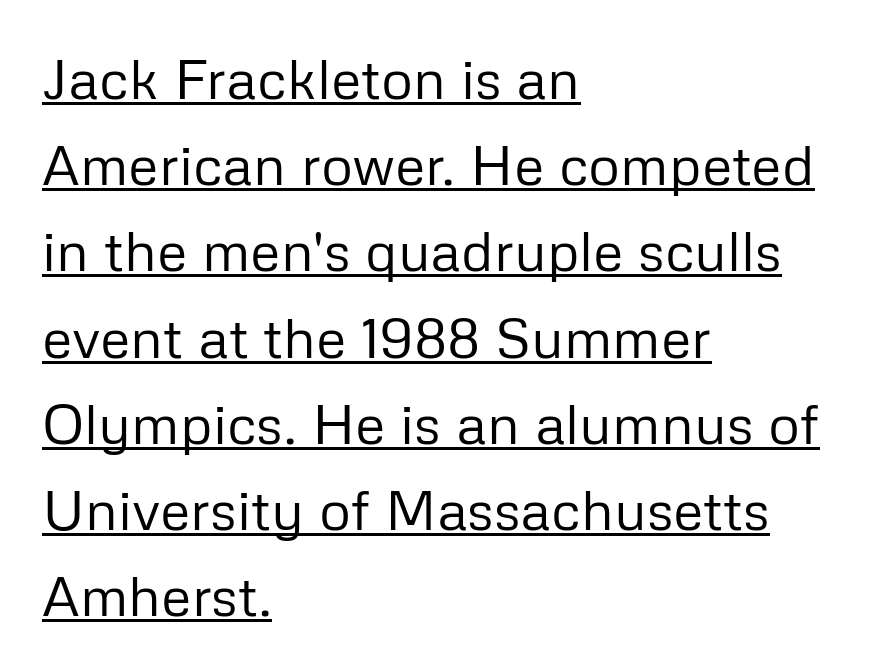
The image shows 56 px regular-weight sans-serif type, upright; set left-aligned, normal line spacing (1.54x), normal letter spacing, underlined; low stroke contrast and a medium x-height.
